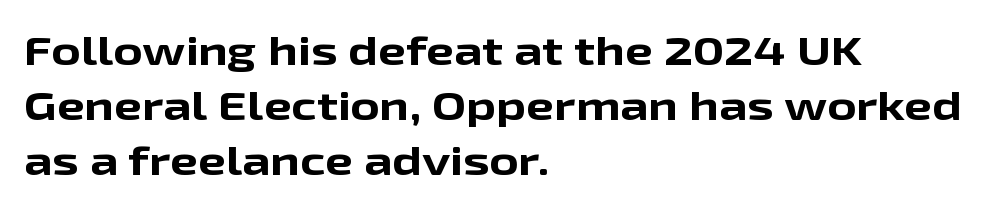
{"serif": "no", "italic": "no", "bold": "yes", "weight": "bold", "width": "wide", "stroke_contrast": "low", "x_height": "medium", "monospaced": "no", "underline": "no", "align": "left", "line_spacing": "normal", "line_spacing_ratio": 1.37, "letter_spacing": "normal", "letter_spacing_em": 0.0, "glyph_px": 40}
